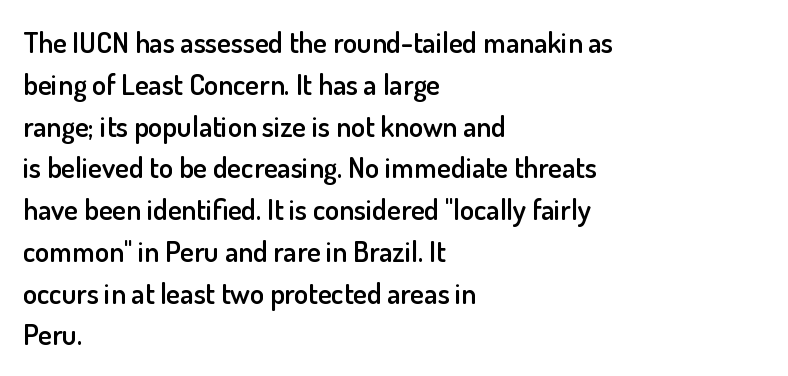
Do the characters align in a grid? No, the font is proportional. The type sits square on the baseline with zero lean. These lines are composed in type without serifs. A clean baseline with only descenders dipping below it.
